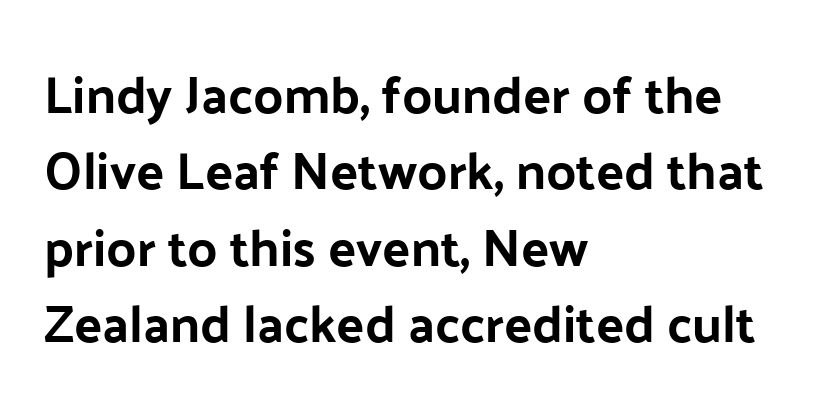
The image shows 52 px bold sans-serif type, upright; set left-aligned, normal line spacing (1.47x), normal letter spacing, not underlined; low stroke contrast and a medium x-height.
